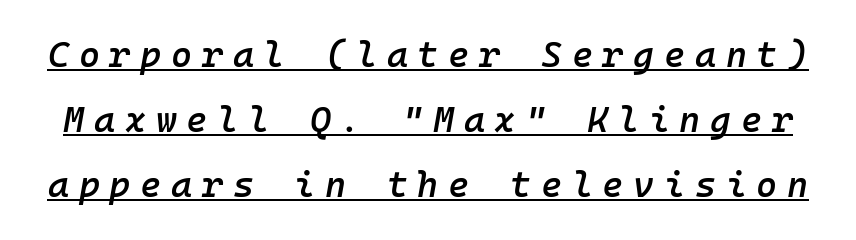
Q: Is the text bold? A: Semi-bold.
Q: Is the text italic (slanted)? A: Yes, it leans right by about 10 degrees.
Q: Is the text underlined? A: Yes.
Q: Is the spacing between letters normal or unusually wide? A: Unusually wide.
Q: Width (condensed, normal, or wide)? A: Normal.
Q: Stroke contrast? A: Low.
Q: x-height? A: Medium.
Q: Monospaced? A: Yes.
